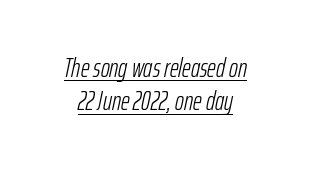
{"italic": "yes", "lean": "right", "slant_degrees": 12, "bold": "no", "underline": "yes", "align": "center", "line_spacing_ratio": 1.24, "letter_spacing": "normal", "letter_spacing_em": 0.0, "glyph_px": 27}
